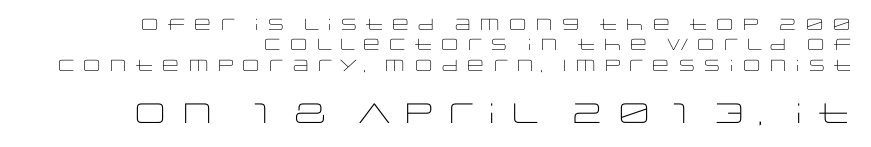
{"serif": "no", "italic": "no", "bold": "no", "weight": "light", "width": "wide", "stroke_contrast": "low", "x_height": "large", "monospaced": "no", "underline": "no", "align": "right", "line_spacing": "normal", "line_spacing_ratio": 1.27, "larger_block": "second", "size_ratio": 1.75, "glyph_px": 28}
